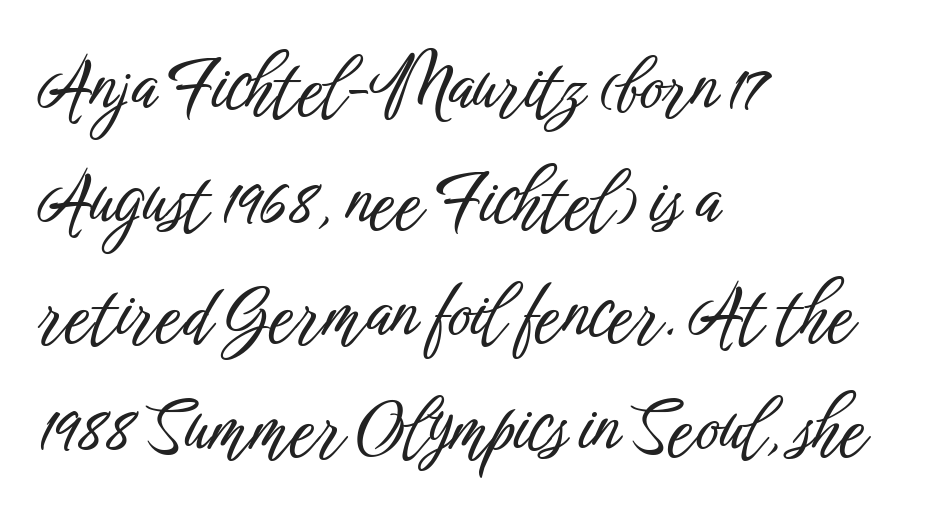
Q: Is the text italic (slanted)? A: Yes.
Q: Is the typeface a serif or a sans-serif typeface? A: Sans-serif.
Q: Is the text underlined? A: No.
Q: How is the paragraph aligned? A: Left-aligned.
Q: Is the spacing between letters normal or unusually wide? A: Normal.
Q: Is the spacing between lines tight, normal or loose? A: Normal.
Q: Width (condensed, normal, or wide)? A: Condensed.
Q: Stroke contrast? A: Low.
Q: x-height? A: Medium.
Q: Monospaced? A: No.
